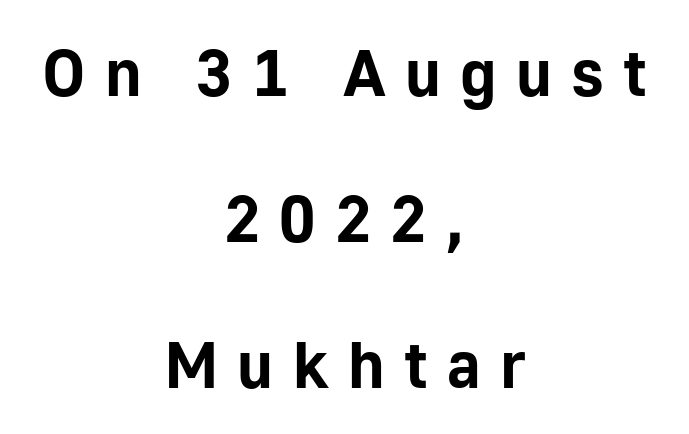
Q: Is the text bold? A: Yes.
Q: Is the text italic (slanted)? A: No, it is upright.
Q: Is the typeface a serif or a sans-serif typeface? A: Sans-serif.
Q: Is the text underlined? A: No.
Q: How is the paragraph aligned? A: Centered.
Q: Is the spacing between letters normal or unusually wide? A: Unusually wide.
Q: Is the spacing between lines tight, normal or loose? A: Loose.
Q: Width (condensed, normal, or wide)? A: Normal.
Q: Stroke contrast? A: Low.
Q: x-height? A: Medium.
Q: Monospaced? A: No.
